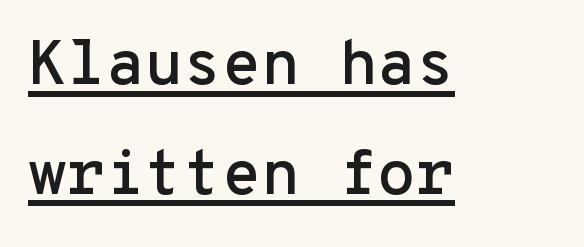
{"serif": "no", "italic": "no", "width": "normal", "stroke_contrast": "low", "x_height": "medium", "monospaced": "yes", "underline": "yes", "align": "left", "line_spacing_ratio": 1.74, "letter_spacing": "normal", "letter_spacing_em": 0.0, "glyph_px": 63}
